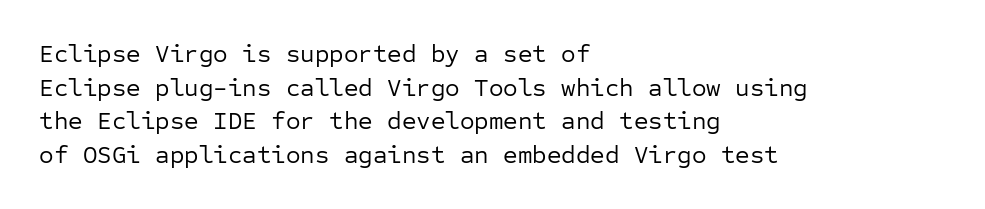
{"italic": "no", "bold": "no", "underline": "no", "align": "left", "line_spacing": "normal", "line_spacing_ratio": 1.35, "letter_spacing": "normal", "letter_spacing_em": 0.0, "glyph_px": 25}
